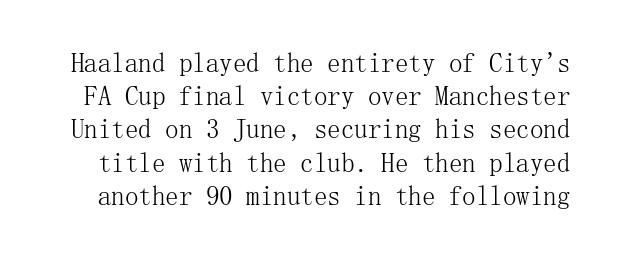
Q: Is the text bold? A: No.
Q: Is the text italic (slanted)? A: No, it is upright.
Q: Is the text underlined? A: No.
Q: Is the spacing between letters normal or unusually wide? A: Normal.
